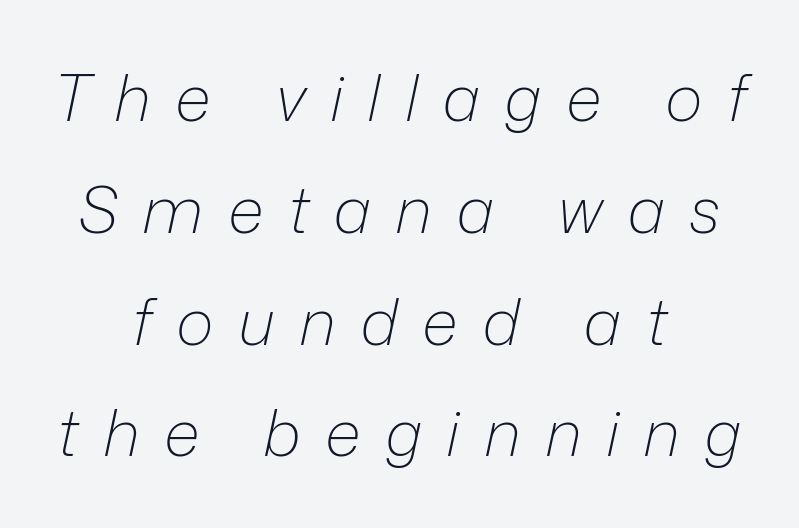
Q: Is the text bold? A: No.
Q: Is the text italic (slanted)? A: Yes, it leans right by about 12 degrees.
Q: Is the text underlined? A: No.
Q: How is the paragraph aligned? A: Centered.
Q: Is the spacing between letters normal or unusually wide? A: Unusually wide.
Q: Width (condensed, normal, or wide)? A: Normal.
Q: Stroke contrast? A: Low.
Q: x-height? A: Medium.
Q: Monospaced? A: No.
